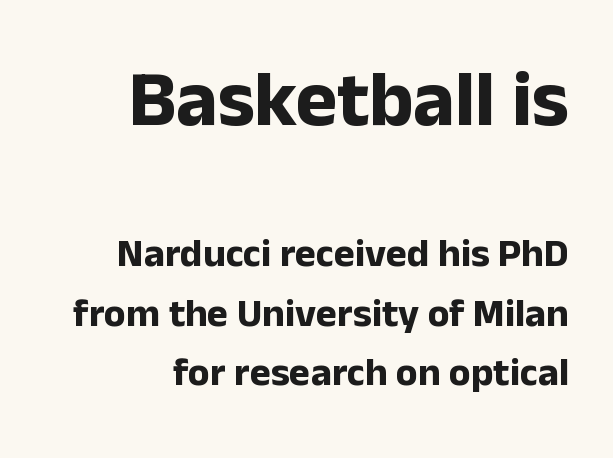
Q: Is the text bold? A: Yes.
Q: Is the text italic (slanted)? A: No, it is upright.
Q: Is the typeface a serif or a sans-serif typeface? A: Sans-serif.
Q: Is the text underlined? A: No.
Q: How is the paragraph aligned? A: Right-aligned.
Q: Is the spacing between letters normal or unusually wide? A: Normal.
Q: Is the spacing between lines tight, normal or loose? A: Normal.
Q: Which block of text is set in a larger size, the first (top) or the second (bottom)? A: The first (top) one.
Q: Width (condensed, normal, or wide)? A: Normal.
Q: Stroke contrast? A: Low.
Q: x-height? A: Medium.
Q: Monospaced? A: No.
